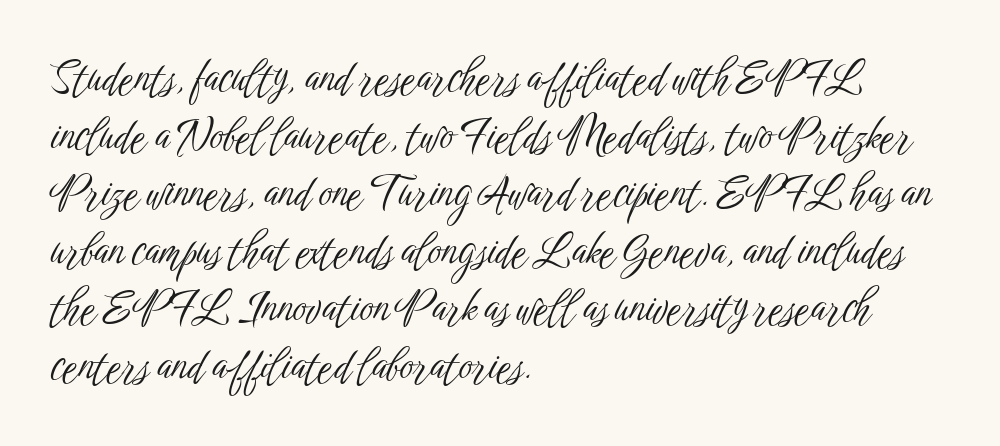
The baseline area is clear. The face used here is a sans, in the tradition of grotesques and geometrics. The rendering anchors every line to the left-hand side. Leading: standard.
